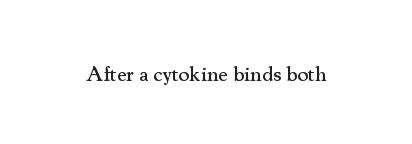
The image shows 21 px text type, upright; set normal letter spacing, not underlined.
